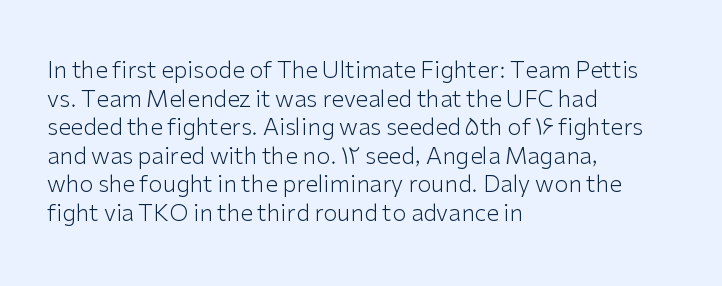
Beneath every word, the page is bare. On a weight scale, this lands at 450 or below. Look at the tracking — it's just the regular setting, nothing added. The typesetter chose a ragged-right arrangement here. Upright lettering throughout.
